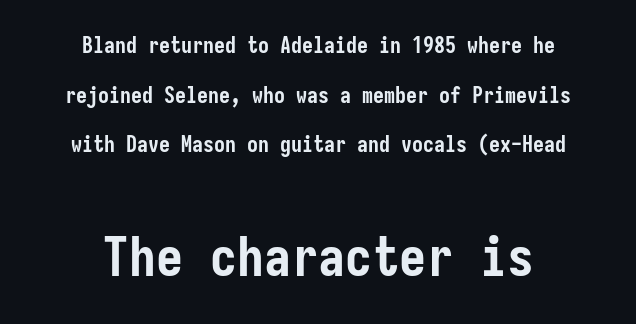
The image shows 54 px semibold, condensed sans-serif type, upright; set centered, loose line spacing (2.26x), normal letter spacing, not underlined; the second (bottom) block is 2.45x larger; low stroke contrast and a medium x-height.
